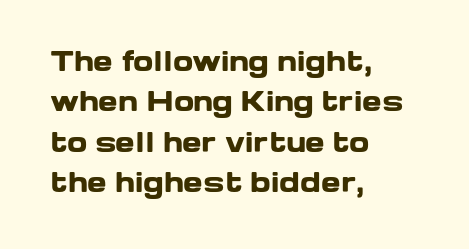
A classic flush-left, rag-right setting is used for this passage. Rows of type keep a routine distance in the vertical direction. Descenders are the only things crossing below the line. The strokes are fattened all the way to bold. Tracking value appears to be zero — textbook default spacing.
